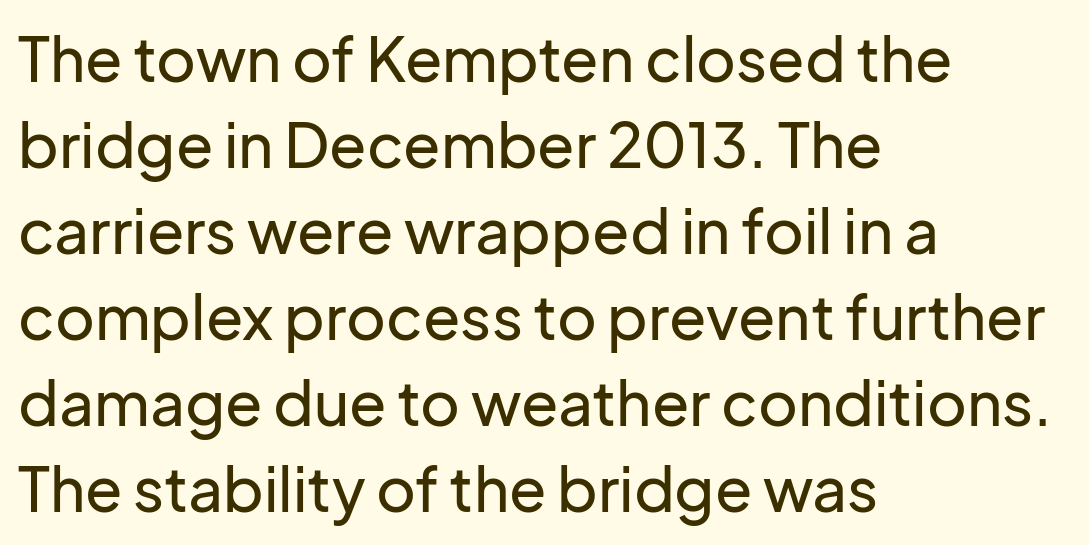
Q: Is the text italic (slanted)? A: No, it is upright.
Q: Is the typeface a serif or a sans-serif typeface? A: Sans-serif.
Q: Is the text underlined? A: No.
Q: How is the paragraph aligned? A: Left-aligned.
Q: Is the spacing between letters normal or unusually wide? A: Normal.
Q: Is the spacing between lines tight, normal or loose? A: Normal.
Q: Width (condensed, normal, or wide)? A: Normal.
Q: Stroke contrast? A: Low.
Q: x-height? A: Medium.
Q: Monospaced? A: No.
